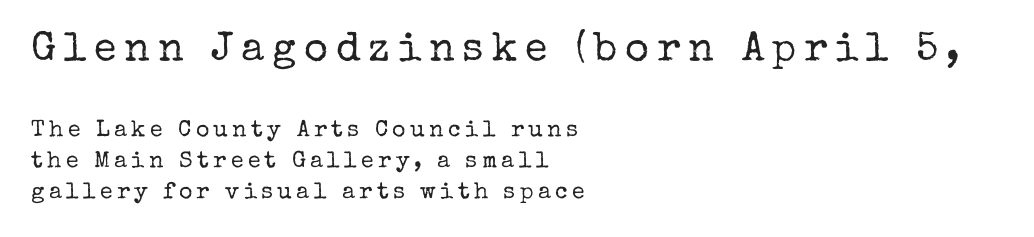
Rule under the text: the space is simply empty. A normal amount of white space separates one row of letters from the next. You get the large type first, then a drop to smaller type. If you drew a ruler down the left edge, every line would touch it. Do the characters align in a grid? No, the font is proportional.
